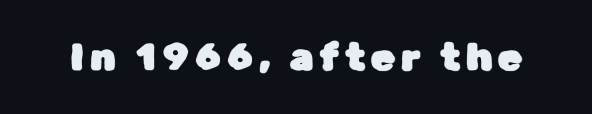
The image shows 38 px sans-serif type, upright; set not underlined; low stroke contrast and a medium x-height.
